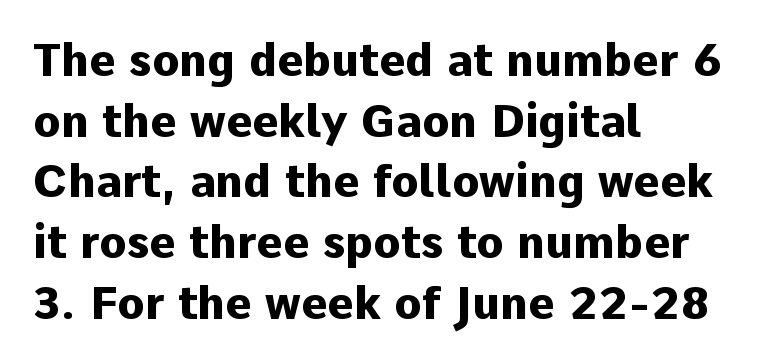
If you drew a line through each stem, it would be perfectly vertical. The rendering anchors every line to the left-hand side. Characters follow at the spacing the type designer built in. The text was rendered using a sans face with plain stroke endings. Do the characters align in a grid? No, the font is proportional. Quick note: underline off.
